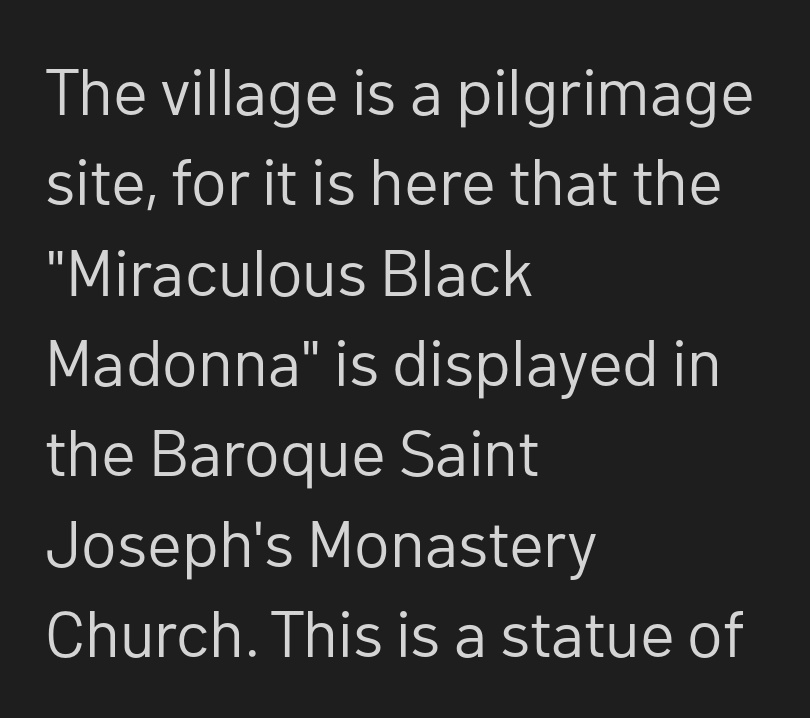
{"serif": "no", "italic": "no", "bold": "no", "weight": "regular", "width": "normal", "stroke_contrast": "low", "x_height": "medium", "monospaced": "no", "underline": "no", "align": "left", "line_spacing": "normal", "line_spacing_ratio": 1.39, "letter_spacing": "normal", "letter_spacing_em": 0.0, "glyph_px": 65}
